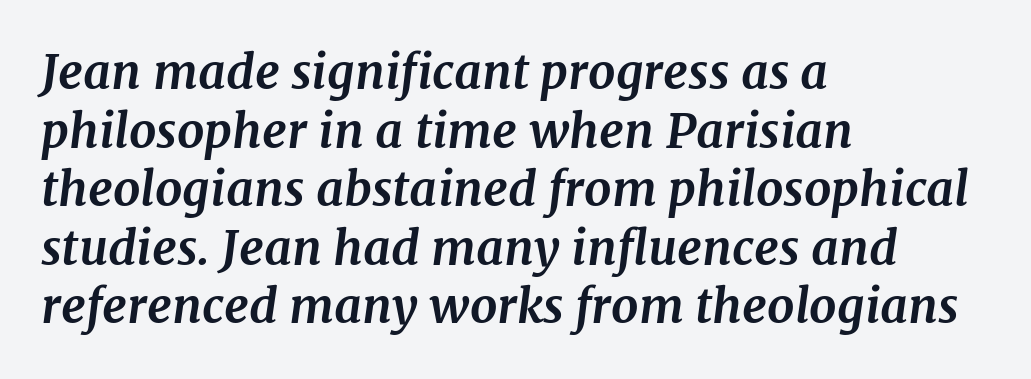
{"serif": "yes", "italic": "yes", "lean": "right", "slant_degrees": 7, "bold": "yes", "weight": "bold", "width": "normal", "stroke_contrast": "medium", "x_height": "medium", "monospaced": "no", "underline": "no", "align": "left", "line_spacing_ratio": 1.22, "letter_spacing": "normal", "letter_spacing_em": 0.0, "glyph_px": 48}
